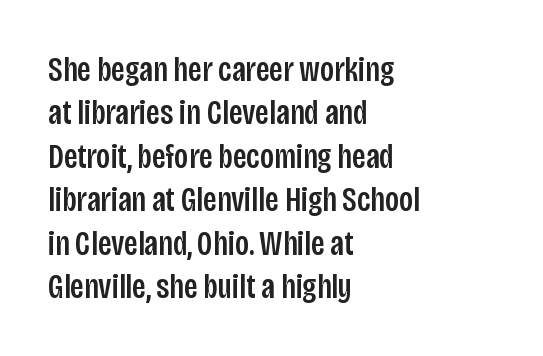
The image shows 35 px condensed sans-serif type, upright; set left-aligned, line spacing 1.24x, normal letter spacing, not underlined; low stroke contrast and a large x-height.
